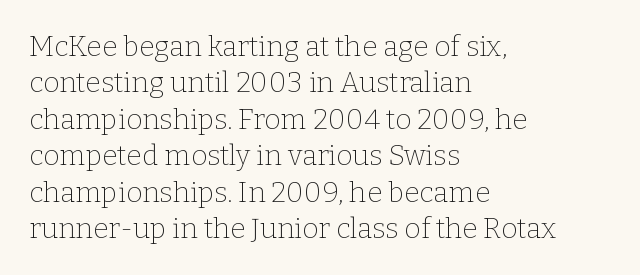
{"serif": "yes", "italic": "no", "bold": "no", "weight": "thin", "width": "normal", "stroke_contrast": "low", "x_height": "medium", "monospaced": "no", "underline": "no", "align": "left", "line_spacing": "normal", "line_spacing_ratio": 1.3, "letter_spacing": "normal", "letter_spacing_em": 0.0, "glyph_px": 28}
